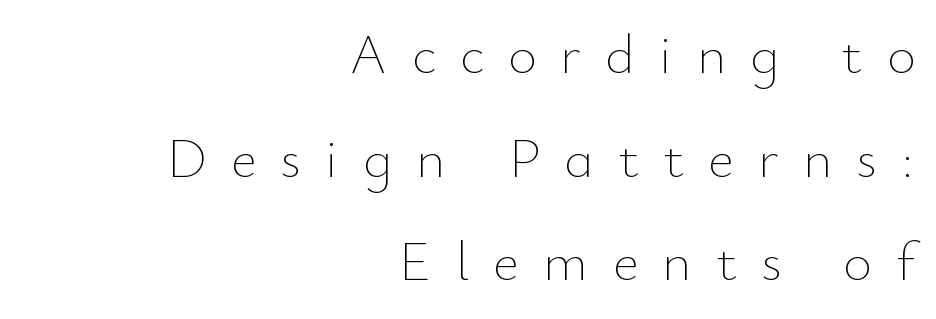
Q: Is the text bold? A: No.
Q: Is the text italic (slanted)? A: No, it is upright.
Q: Is the text underlined? A: No.
Q: How is the paragraph aligned? A: Right-aligned.
Q: Is the spacing between letters normal or unusually wide? A: Unusually wide.
Q: Width (condensed, normal, or wide)? A: Normal.
Q: Stroke contrast? A: Low.
Q: x-height? A: Small.
Q: Monospaced? A: No.
